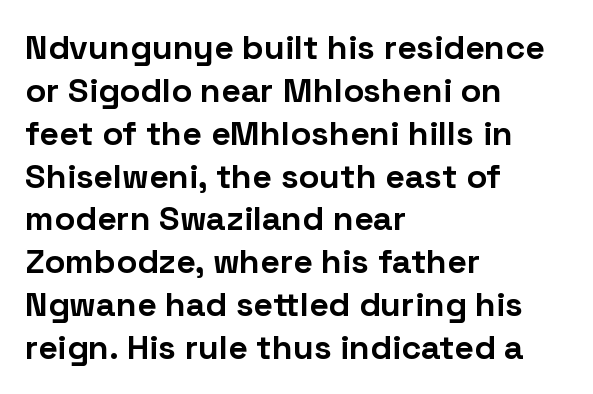
Q: Is the text bold? A: Yes.
Q: Is the text italic (slanted)? A: No, it is upright.
Q: Is the typeface a serif or a sans-serif typeface? A: Sans-serif.
Q: Is the text underlined? A: No.
Q: How is the paragraph aligned? A: Left-aligned.
Q: Is the spacing between letters normal or unusually wide? A: Normal.
Q: Is the spacing between lines tight, normal or loose? A: Normal.
Q: Width (condensed, normal, or wide)? A: Normal.
Q: Stroke contrast? A: Low.
Q: x-height? A: Medium.
Q: Monospaced? A: No.
